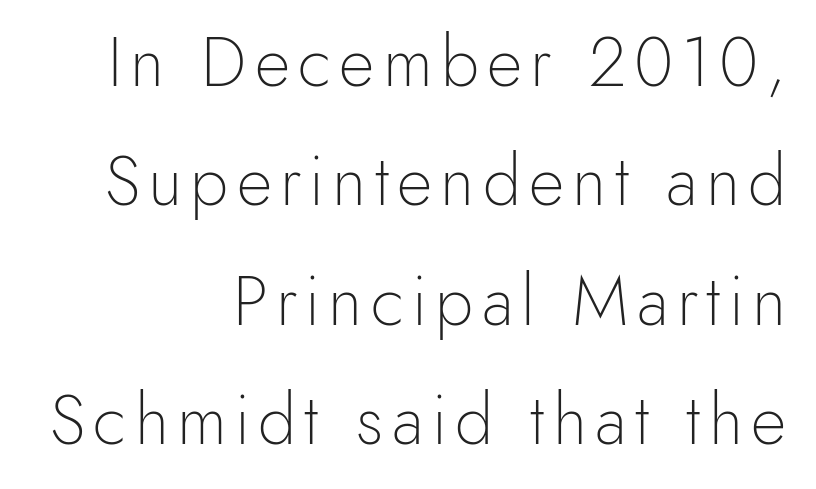
The image shows 69 px light sans-serif type, upright; set right-aligned, line spacing 1.73x, not underlined; a small x-height.
